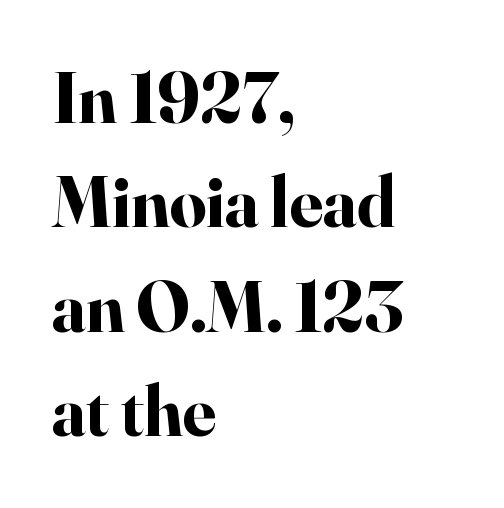
The image shows 72 px bold serif type, upright; set left-aligned, normal line spacing (1.45x), normal letter spacing, not underlined; high stroke contrast and a small x-height.
